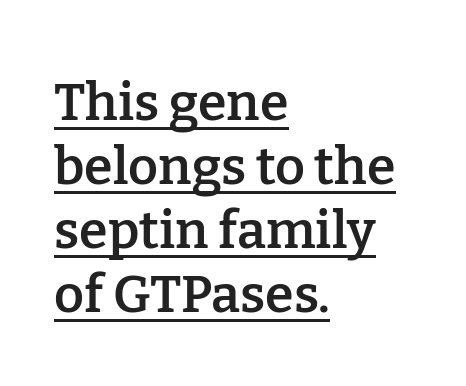
Q: Is the text bold? A: Semi-bold.
Q: Is the text italic (slanted)? A: No, it is upright.
Q: Is the typeface a serif or a sans-serif typeface? A: Serif.
Q: Is the text underlined? A: Yes.
Q: How is the paragraph aligned? A: Left-aligned.
Q: Is the spacing between letters normal or unusually wide? A: Normal.
Q: Width (condensed, normal, or wide)? A: Normal.
Q: Stroke contrast? A: Low.
Q: x-height? A: Medium.
Q: Monospaced? A: No.
